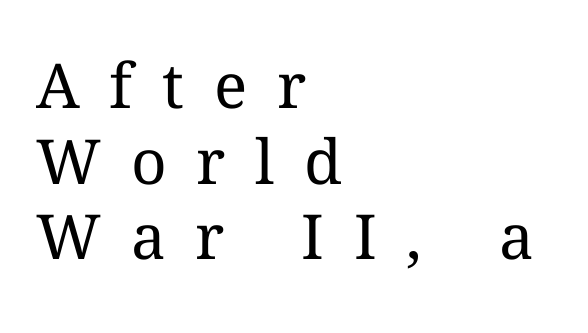
Letter spacing: wide. Short and long lines alike share a common starting point at left. It's the straight-up-and-down kind of type. Looks like regular typesetting: each glyph gets only the width it needs.
